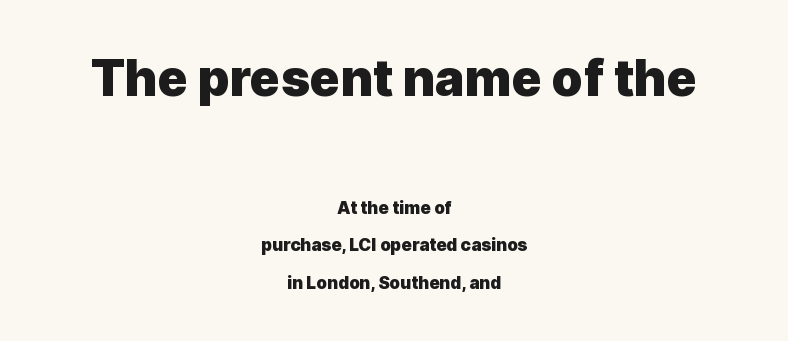
Q: Is the text bold? A: Yes.
Q: Is the text italic (slanted)? A: No, it is upright.
Q: Is the typeface a serif or a sans-serif typeface? A: Sans-serif.
Q: Is the text underlined? A: No.
Q: How is the paragraph aligned? A: Centered.
Q: Is the spacing between letters normal or unusually wide? A: Normal.
Q: Is the spacing between lines tight, normal or loose? A: Loose.
Q: Which block of text is set in a larger size, the first (top) or the second (bottom)? A: The first (top) one.
Q: Width (condensed, normal, or wide)? A: Normal.
Q: x-height? A: Medium.
Q: Monospaced? A: No.
